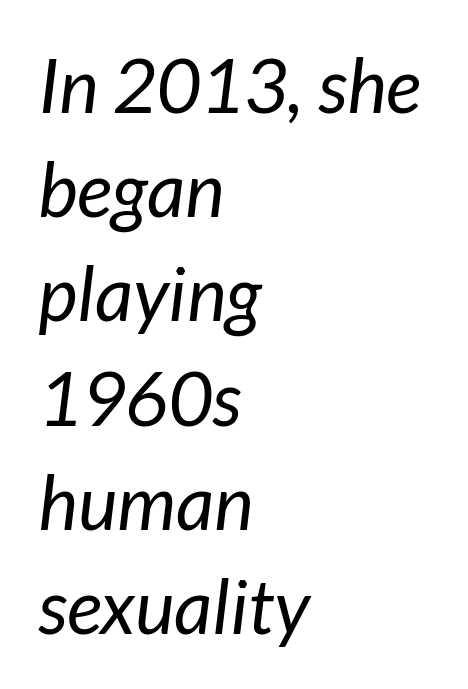
Quick note: interline space is typical. Looks like regular typesetting: each glyph gets only the width it needs. Letters rest on an invisible, unmarked baseline. Tracking here is standard; glyphs follow each other at the usual distance.
